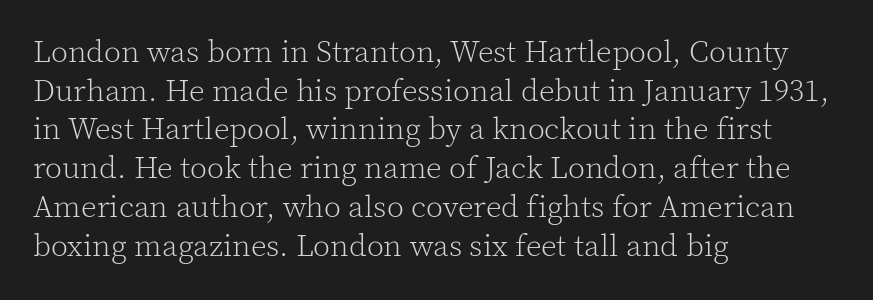
Leading matches the norm, producing a regular column. The font is comparable to plain body text, perhaps lighter. The letters stand upright; this is a roman face. Character widths vary here, with narrow letters taking less room than wide ones.
